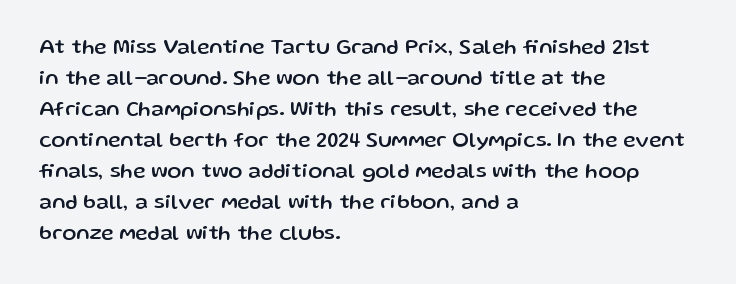
Q: Is the text italic (slanted)? A: No, it is upright.
Q: Is the text underlined? A: No.
Q: How is the paragraph aligned? A: Left-aligned.
Q: Is the spacing between letters normal or unusually wide? A: Normal.
Q: Is the spacing between lines tight, normal or loose? A: Normal.
